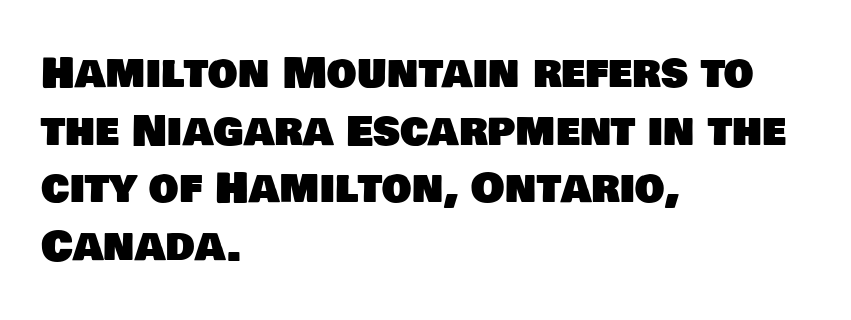
The image shows 42 px sans-serif type; set left-aligned, normal line spacing (1.37x), normal letter spacing, not underlined; low stroke contrast and a large x-height.
